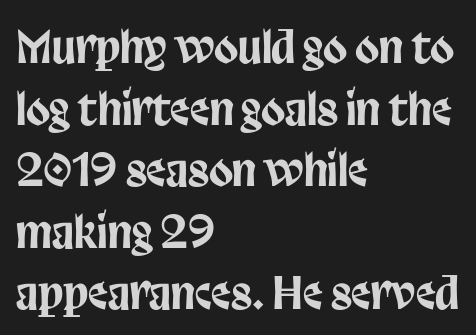
{"serif": "no", "italic": "no", "width": "condensed", "stroke_contrast": "low", "x_height": "large", "monospaced": "no", "underline": "no", "align": "left", "line_spacing": "normal", "line_spacing_ratio": 1.4, "letter_spacing": "normal", "letter_spacing_em": 0.0, "glyph_px": 44}
